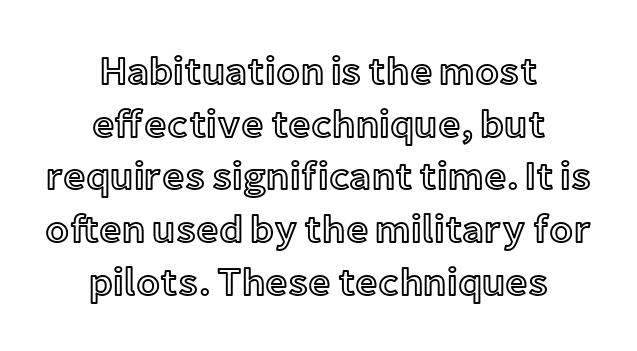
{"italic": "no", "width": "normal", "x_height": "medium", "monospaced": "no", "underline": "no", "align": "center", "line_spacing": "normal", "line_spacing_ratio": 1.35, "letter_spacing": "normal", "letter_spacing_em": 0.0, "glyph_px": 39}
